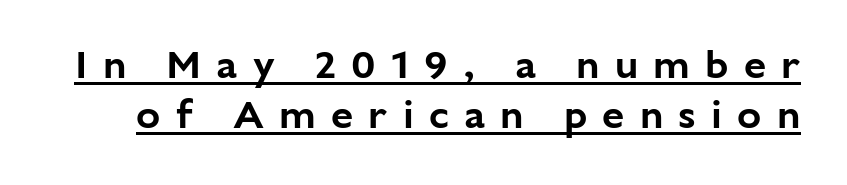
Q: Is the text italic (slanted)? A: No, it is upright.
Q: Is the typeface a serif or a sans-serif typeface? A: Sans-serif.
Q: Is the text underlined? A: Yes.
Q: Is the spacing between letters normal or unusually wide? A: Unusually wide.
Q: Width (condensed, normal, or wide)? A: Normal.
Q: Stroke contrast? A: Low.
Q: x-height? A: Medium.
Q: Monospaced? A: No.
